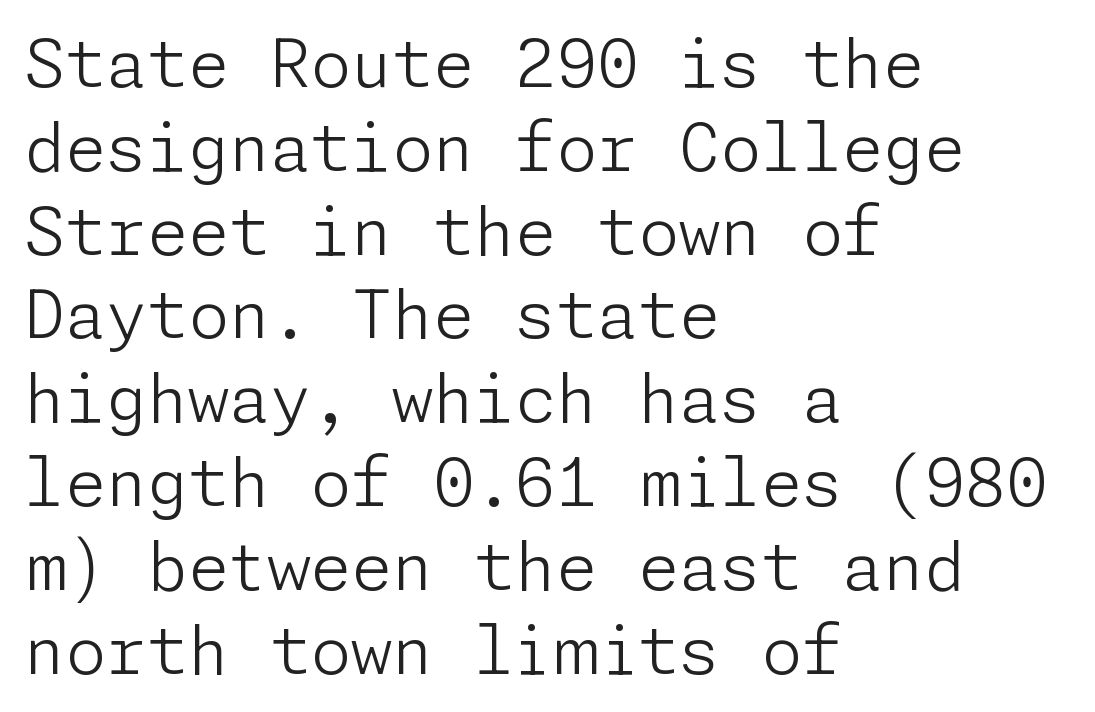
Layout note: lines flush left. This rendering features lettering with no underline. Each word holds together tightly as a unit, with standard inter-letter gaps. Italic? Not at all — the glyphs are vertical. Normally led — the rows are evenly, conventionally spaced. Heaviness? Minimal to ordinary, like unemphasized prose.
